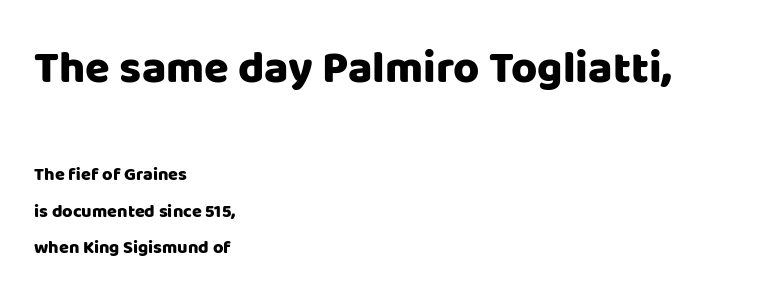
Q: Is the text italic (slanted)? A: No, it is upright.
Q: Is the typeface a serif or a sans-serif typeface? A: Sans-serif.
Q: Is the text underlined? A: No.
Q: How is the paragraph aligned? A: Left-aligned.
Q: Is the spacing between letters normal or unusually wide? A: Normal.
Q: Is the spacing between lines tight, normal or loose? A: Loose.
Q: Which block of text is set in a larger size, the first (top) or the second (bottom)? A: The first (top) one.
Q: Width (condensed, normal, or wide)? A: Normal.
Q: Stroke contrast? A: Low.
Q: x-height? A: Large.
Q: Monospaced? A: No.
